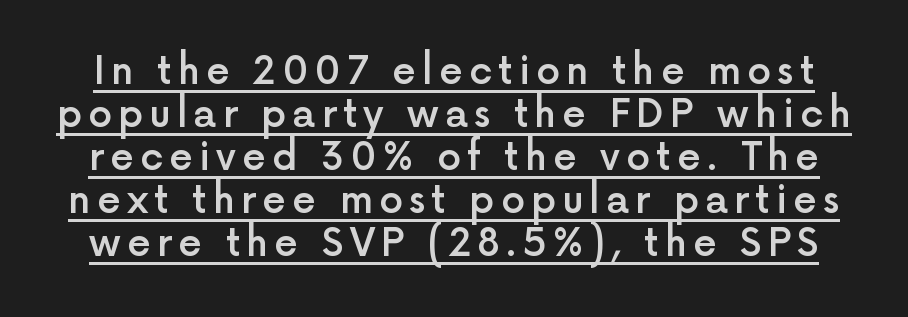
Q: Is the text bold? A: Semi-bold.
Q: Is the text italic (slanted)? A: No, it is upright.
Q: Is the typeface a serif or a sans-serif typeface? A: Sans-serif.
Q: Is the text underlined? A: Yes.
Q: Is the spacing between lines tight, normal or loose? A: Tight.
Q: Width (condensed, normal, or wide)? A: Normal.
Q: x-height? A: Medium.
Q: Monospaced? A: No.
